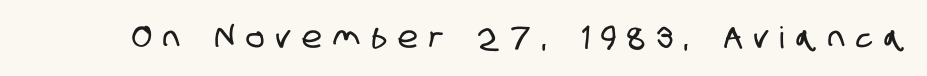
{"serif": "no", "width": "condensed", "stroke_contrast": "low", "x_height": "large", "monospaced": "no", "underline": "no", "letter_spacing": "wide", "letter_spacing_em": 0.39, "glyph_px": 30}
